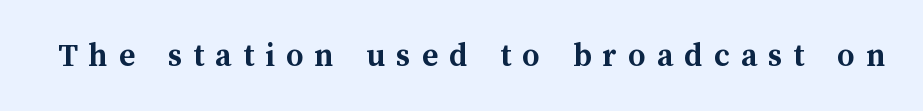
The image shows 34 px semibold type, upright; set unusually wide letter spacing (+0.33 em), not underlined; medium stroke contrast and a medium x-height.
